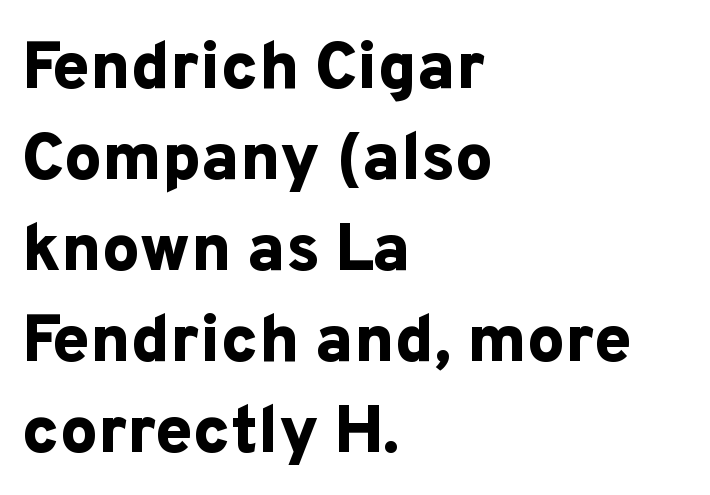
Does the weight exceed regular? Yes, all the way to bold. In terms of letterspacing, this is plain default setting. The rendering shows plain stroke endings on the letterforms — a sans-serif design. Proportional: the letters do not fall into vertical columns.
